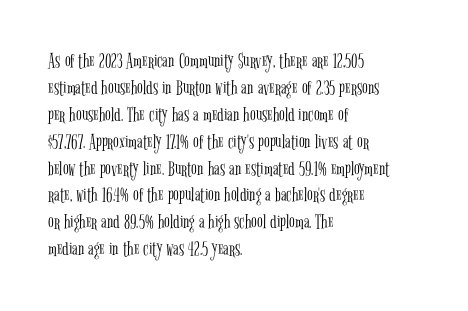
{"italic": "no", "bold": "no", "underline": "no", "align": "left", "line_spacing": "normal", "line_spacing_ratio": 1.28, "letter_spacing": "normal", "letter_spacing_em": 0.0, "glyph_px": 21}
